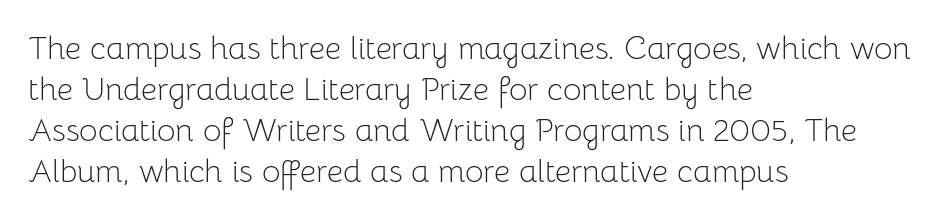
The image shows 32 px light sans-serif type, upright; set left-aligned, normal line spacing (1.28x), normal letter spacing, not underlined; low stroke contrast and a medium x-height.
